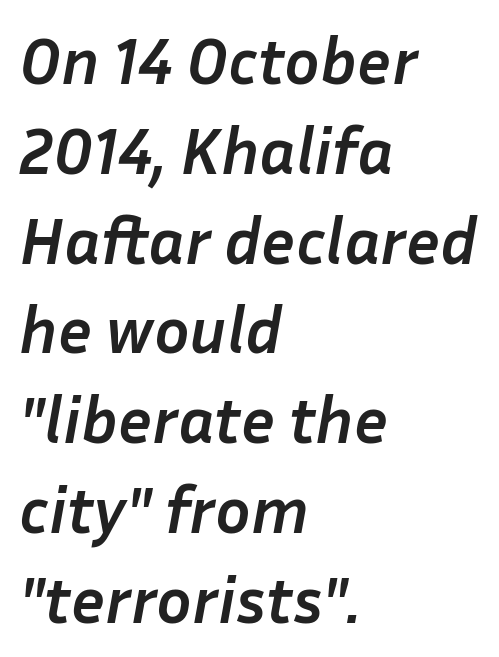
A full-strength bold gives these letters their thick strokes. The lines sit at an ordinary, default distance from one another. Decoration check: the copy has no underline. If you drew a ruler down the left edge, every line would touch it. You could call the tracking neutral — neither tight nor loose. The rendering uses natural spacing where letterforms have individual widths.
